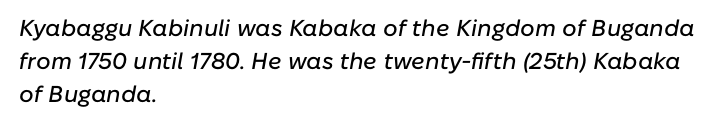
Q: Is the text italic (slanted)? A: Yes, it leans right by about 10 degrees.
Q: Is the text underlined? A: No.
Q: How is the paragraph aligned? A: Left-aligned.
Q: Is the spacing between letters normal or unusually wide? A: Normal.
Q: Is the spacing between lines tight, normal or loose? A: Normal.
